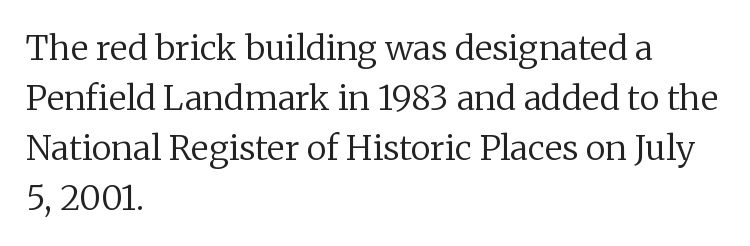
These lines are set flush left with a ragged right edge. Words appear dense and cohesive because spacing is normal. When letters stand straight like this, we call the style roman or upright. The designer left line spacing at the default. The specimen omits any rule beneath the text block's lines.
